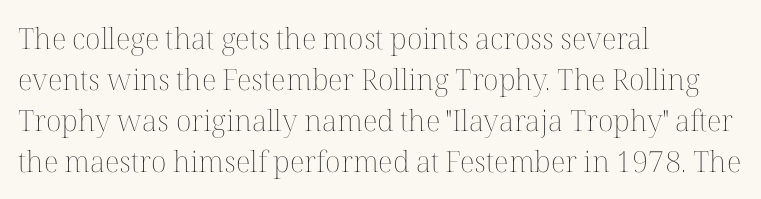
This is the regular roman posture of the typeface. The letters advance in unequal steps, a hallmark of proportional type. The cut favours lightness, reaching ordinary text weight at its darkest. This block has exactly the height ordinary leading produces. Leftover space on each line is placed entirely after the last word.
